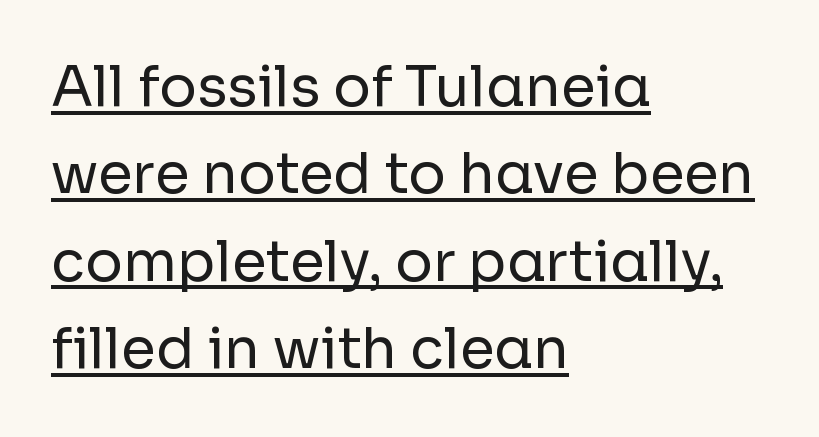
The image shows 56 px regular-weight sans-serif type, upright; set left-aligned, normal line spacing (1.56x), normal letter spacing, underlined; low stroke contrast and a medium x-height.
